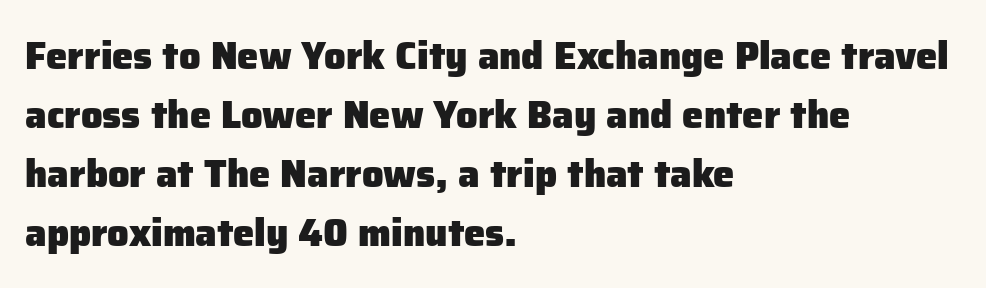
Q: Is the text bold? A: Yes.
Q: Is the text italic (slanted)? A: No, it is upright.
Q: Is the typeface a serif or a sans-serif typeface? A: Sans-serif.
Q: Is the text underlined? A: No.
Q: How is the paragraph aligned? A: Left-aligned.
Q: Is the spacing between letters normal or unusually wide? A: Normal.
Q: Is the spacing between lines tight, normal or loose? A: Normal.
Q: Width (condensed, normal, or wide)? A: Normal.
Q: Stroke contrast? A: Low.
Q: x-height? A: Medium.
Q: Monospaced? A: No.
